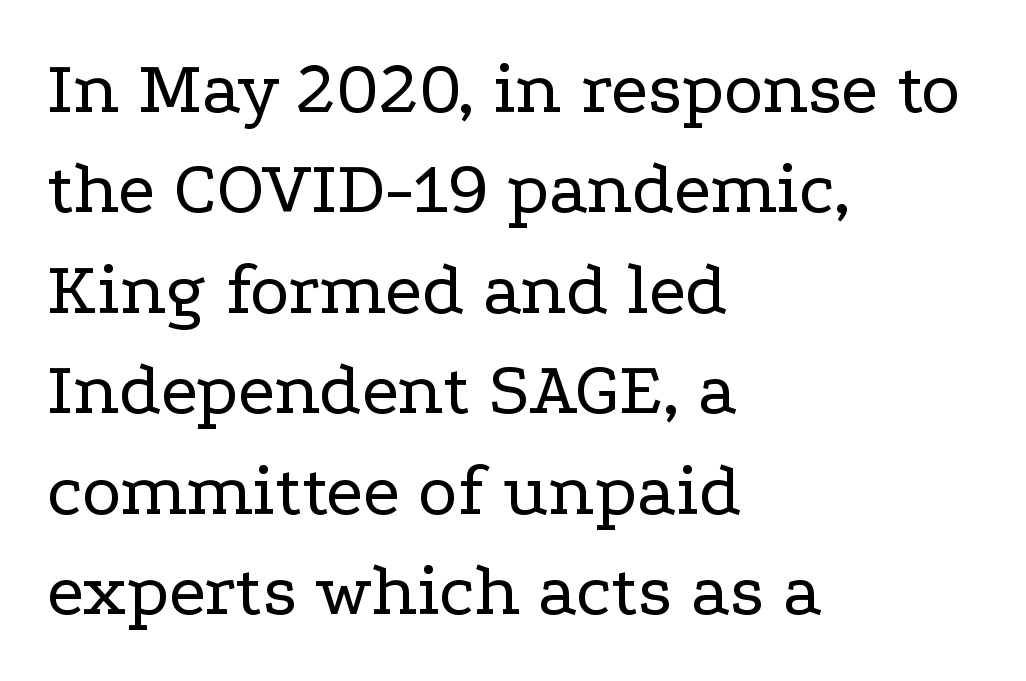
{"serif": "yes", "italic": "no", "bold": "no", "weight": "regular", "width": "wide", "stroke_contrast": "low", "x_height": "medium", "monospaced": "no", "underline": "no", "align": "left", "line_spacing": "normal", "line_spacing_ratio": 1.34, "letter_spacing": "normal", "letter_spacing_em": 0.0, "glyph_px": 75}
